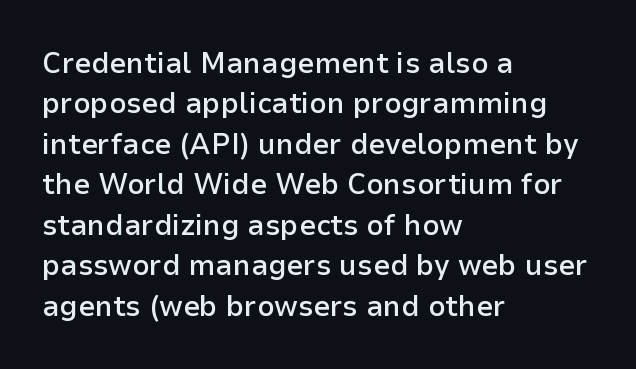
The image shows 30 px semibold sans-serif type, upright; set left-aligned, normal line spacing (1.35x), normal letter spacing, not underlined; low stroke contrast and a medium x-height.
